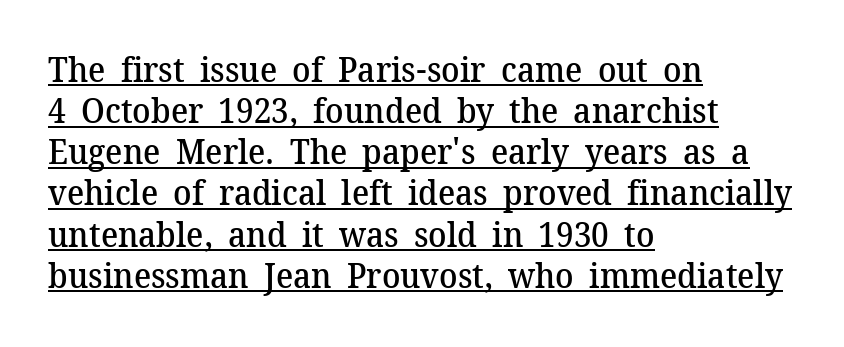
The image shows 34 px semibold serif type, upright; set left-aligned, line spacing 1.21x, normal letter spacing, underlined; medium stroke contrast and a medium x-height.
